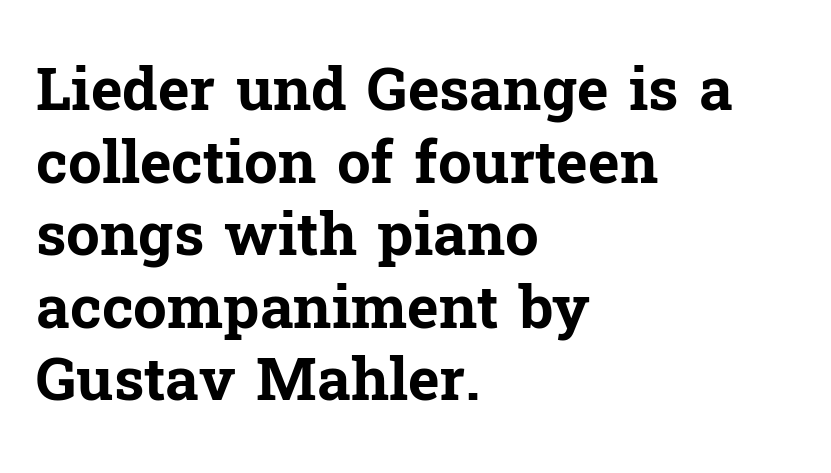
Q: Is the text bold? A: Yes.
Q: Is the text italic (slanted)? A: No, it is upright.
Q: Is the typeface a serif or a sans-serif typeface? A: Serif.
Q: Is the text underlined? A: No.
Q: How is the paragraph aligned? A: Left-aligned.
Q: Is the spacing between letters normal or unusually wide? A: Normal.
Q: Width (condensed, normal, or wide)? A: Normal.
Q: Stroke contrast? A: Low.
Q: x-height? A: Medium.
Q: Monospaced? A: No.
